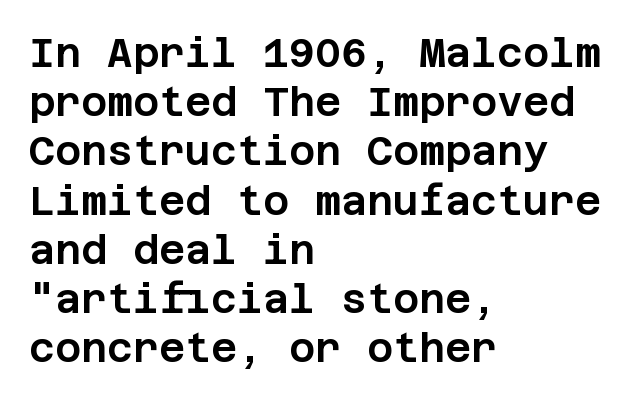
Q: Is the text italic (slanted)? A: No, it is upright.
Q: Is the typeface a serif or a sans-serif typeface? A: Sans-serif.
Q: Is the text underlined? A: No.
Q: How is the paragraph aligned? A: Left-aligned.
Q: Is the spacing between letters normal or unusually wide? A: Normal.
Q: Width (condensed, normal, or wide)? A: Normal.
Q: Stroke contrast? A: Low.
Q: x-height? A: Large.
